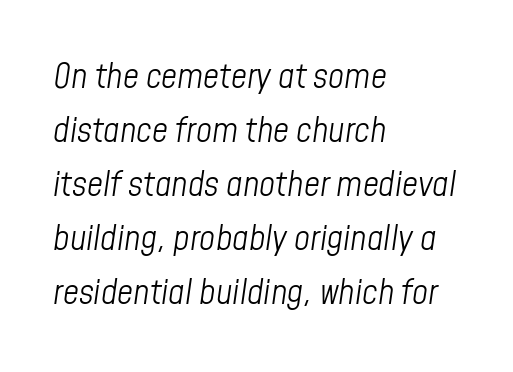
The image shows 35 px light, condensed type, italic (leaning right); set left-aligned, normal line spacing (1.54x), normal letter spacing, not underlined; low stroke contrast and a medium x-height.
